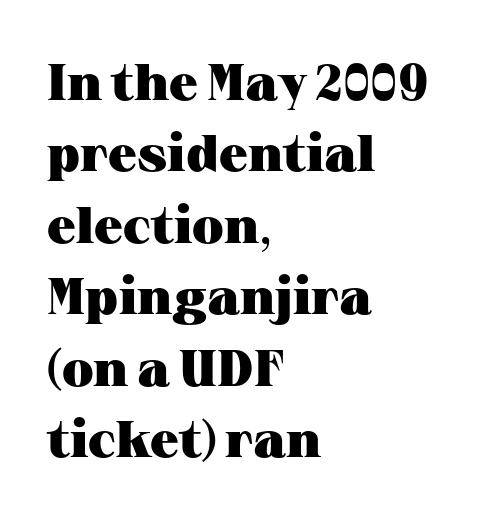
{"serif": "yes", "italic": "no", "bold": "yes", "weight": "heavy", "width": "wide", "stroke_contrast": "medium", "x_height": "medium", "monospaced": "no", "underline": "no", "align": "left", "line_spacing": "normal", "line_spacing_ratio": 1.4, "letter_spacing": "normal", "letter_spacing_em": 0.0, "glyph_px": 51}
